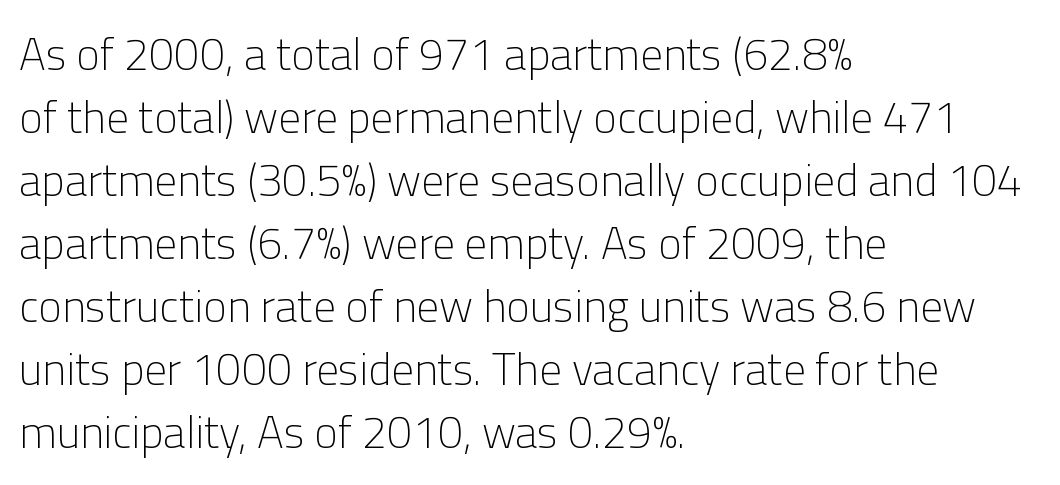
The image shows 45 px light sans-serif type, upright; set left-aligned, normal line spacing (1.4x), normal letter spacing, not underlined; low stroke contrast and a medium x-height.
